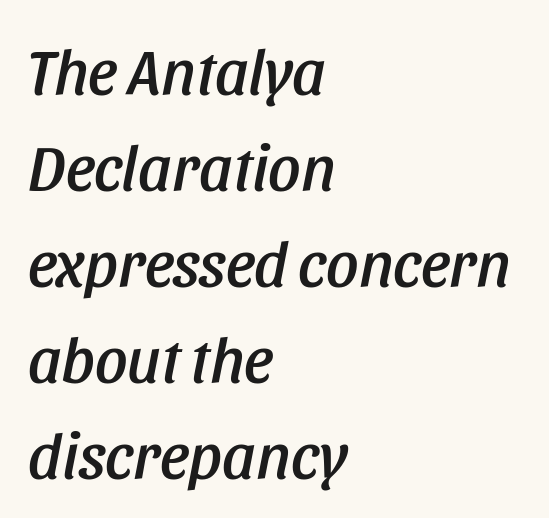
{"italic": "yes", "lean": "right", "slant_degrees": 11, "width": "condensed", "stroke_contrast": "low", "x_height": "large", "monospaced": "no", "underline": "no", "align": "left", "line_spacing": "normal", "line_spacing_ratio": 1.5, "letter_spacing": "normal", "letter_spacing_em": 0.0, "glyph_px": 64}
